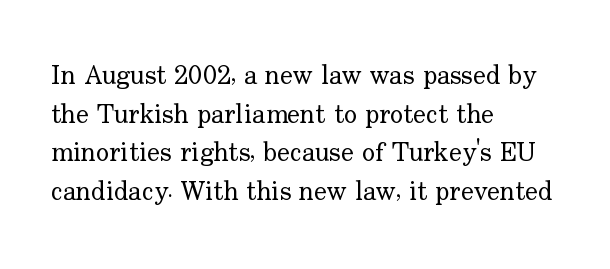
Q: Is the text bold? A: No.
Q: Is the text italic (slanted)? A: No, it is upright.
Q: Is the text underlined? A: No.
Q: How is the paragraph aligned? A: Left-aligned.
Q: Is the spacing between letters normal or unusually wide? A: Normal.
Q: Is the spacing between lines tight, normal or loose? A: Normal.
